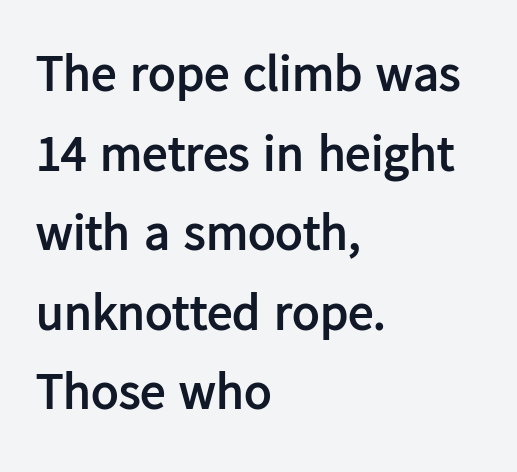
The image shows 51 px semibold sans-serif type, upright; set left-aligned, normal line spacing (1.56x), normal letter spacing, not underlined; low stroke contrast and a medium x-height.
